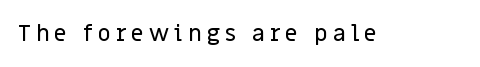
{"italic": "no", "underline": "no", "letter_spacing": "wide", "letter_spacing_em": 0.21, "glyph_px": 23}
